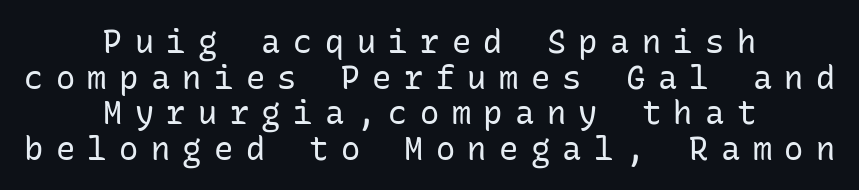
{"serif": "no", "italic": "no", "bold": "no", "weight": "regular", "width": "normal", "stroke_contrast": "low", "x_height": "medium", "monospaced": "yes", "underline": "no", "align": "center", "line_spacing": "tight", "line_spacing_ratio": 1.11, "letter_spacing": "wide", "letter_spacing_em": 0.39, "glyph_px": 32}
